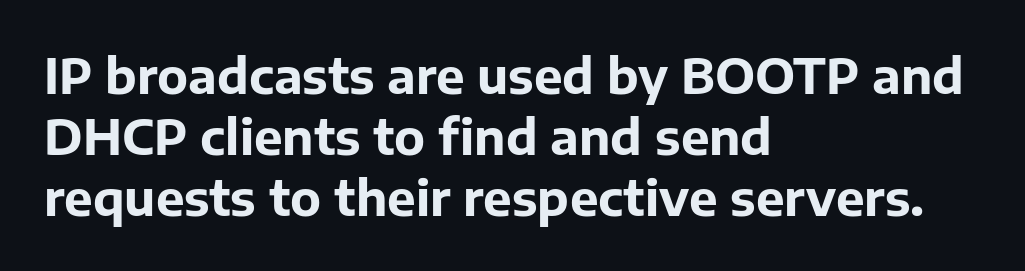
Standard letterfit; no display-style spreading of the glyphs. Heavy, bold letterforms. What kind of face is this? One without serifs — a sans. The lines sit at an ordinary, default distance from one another. The lines are quadded left.
